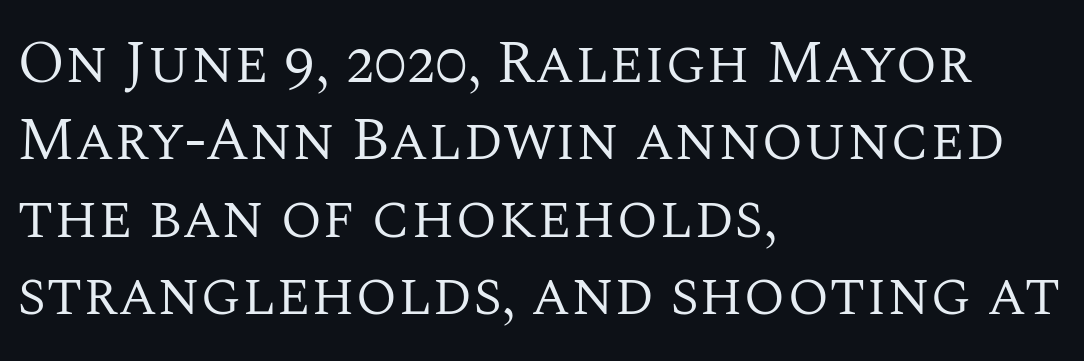
Q: Is the text bold? A: No.
Q: Is the text italic (slanted)? A: No, it is upright.
Q: Is the typeface a serif or a sans-serif typeface? A: Serif.
Q: Is the text underlined? A: No.
Q: How is the paragraph aligned? A: Left-aligned.
Q: Is the spacing between letters normal or unusually wide? A: Normal.
Q: Is the spacing between lines tight, normal or loose? A: Normal.
Q: Width (condensed, normal, or wide)? A: Normal.
Q: Stroke contrast? A: Medium.
Q: x-height? A: Large.
Q: Monospaced? A: No.
